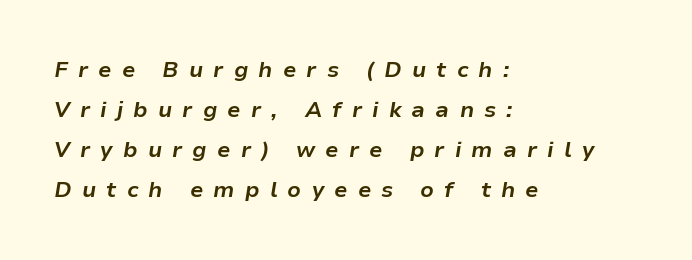
Q: Is the text bold? A: Yes.
Q: Is the text italic (slanted)? A: Yes, it leans right by about 9 degrees.
Q: Is the text underlined? A: No.
Q: How is the paragraph aligned? A: Left-aligned.
Q: Is the spacing between letters normal or unusually wide? A: Unusually wide.
